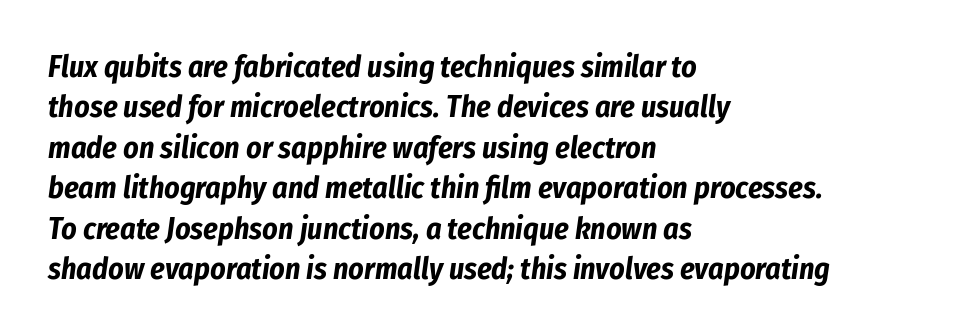
Q: Is the text bold? A: Yes.
Q: Is the text italic (slanted)? A: Yes, it leans right by about 8 degrees.
Q: Is the text underlined? A: No.
Q: How is the paragraph aligned? A: Left-aligned.
Q: Is the spacing between letters normal or unusually wide? A: Normal.
Q: Is the spacing between lines tight, normal or loose? A: Normal.
Q: Width (condensed, normal, or wide)? A: Condensed.
Q: Stroke contrast? A: Low.
Q: x-height? A: Medium.
Q: Monospaced? A: No.
